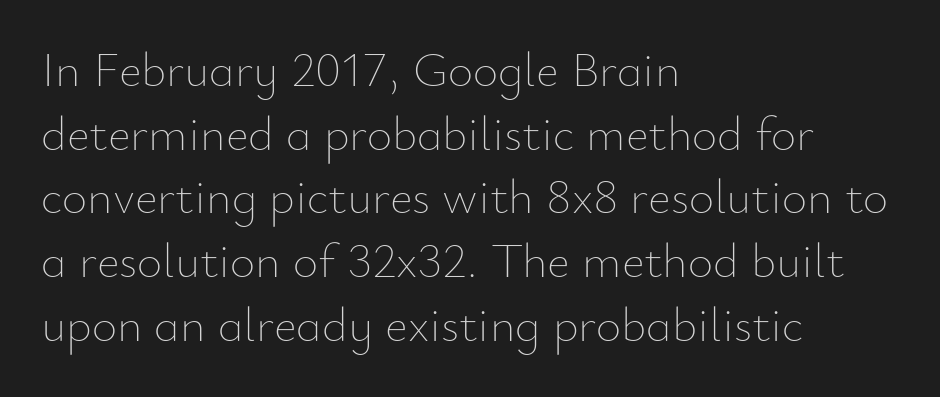
{"italic": "no", "bold": "no", "weight": "thin", "width": "normal", "stroke_contrast": "low", "x_height": "small", "monospaced": "no", "underline": "no", "align": "left", "line_spacing": "normal", "line_spacing_ratio": 1.3, "letter_spacing": "normal", "letter_spacing_em": 0.0, "glyph_px": 49}
